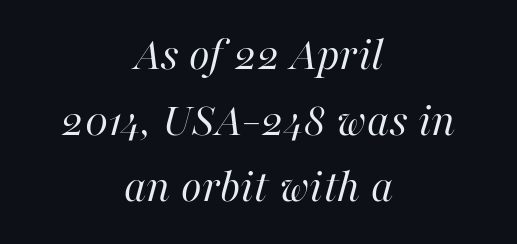
{"italic": "yes", "lean": "right", "slant_degrees": 16, "bold": "no", "weight": "regular", "width": "normal", "stroke_contrast": "high", "x_height": "medium", "monospaced": "no", "underline": "no", "align": "center", "line_spacing": "normal", "line_spacing_ratio": 1.38, "letter_spacing": "normal", "letter_spacing_em": 0.0, "glyph_px": 48}
